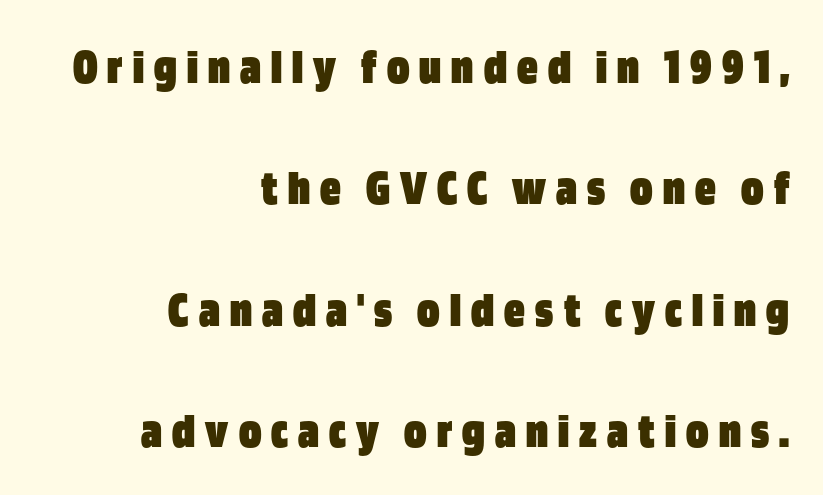
{"serif": "no", "italic": "no", "bold": "yes", "weight": "heavy", "width": "condensed", "stroke_contrast": "low", "x_height": "large", "monospaced": "no", "underline": "no", "align": "right", "line_spacing": "loose", "line_spacing_ratio": 2.38, "letter_spacing": "wide", "letter_spacing_em": 0.2, "glyph_px": 51}
